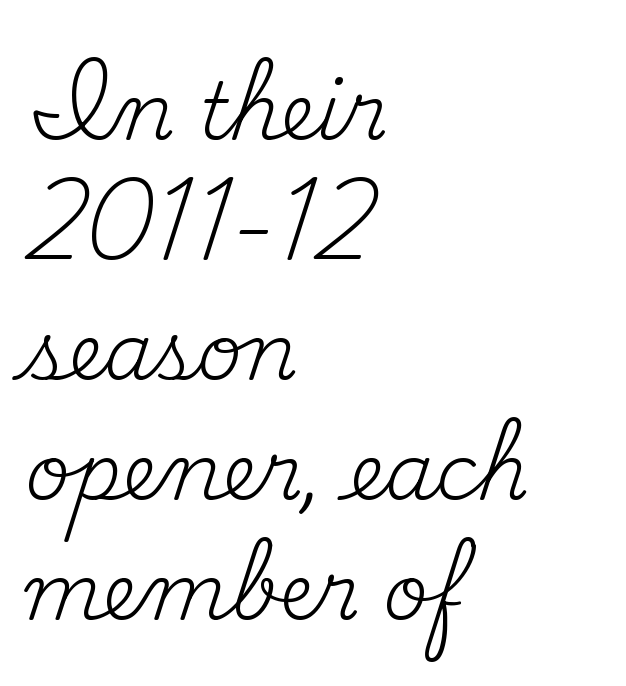
The image shows 78 px regular-weight serif type; set left-aligned, normal line spacing (1.54x), normal letter spacing, not underlined; medium stroke contrast and a small x-height.
